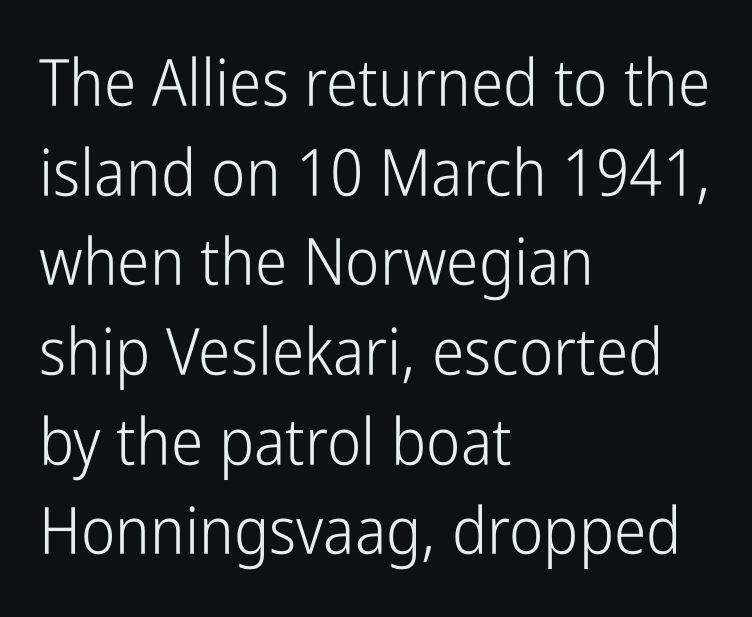
Q: Is the text bold? A: No.
Q: Is the text italic (slanted)? A: No, it is upright.
Q: Is the typeface a serif or a sans-serif typeface? A: Sans-serif.
Q: Is the text underlined? A: No.
Q: How is the paragraph aligned? A: Left-aligned.
Q: Is the spacing between letters normal or unusually wide? A: Normal.
Q: Is the spacing between lines tight, normal or loose? A: Normal.
Q: Width (condensed, normal, or wide)? A: Condensed.
Q: Stroke contrast? A: Low.
Q: x-height? A: Medium.
Q: Monospaced? A: No.
